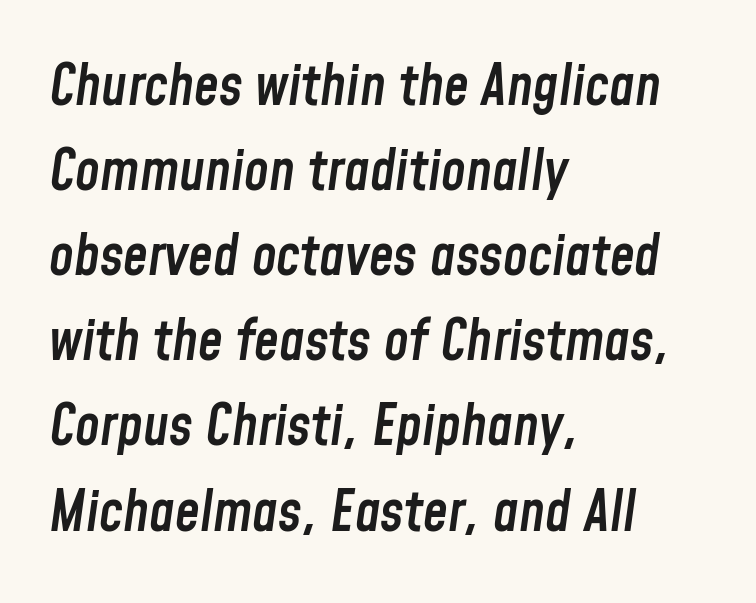
The image shows 56 px semibold, condensed type, italic (leaning right); set left-aligned, normal line spacing (1.52x), normal letter spacing, not underlined; low stroke contrast and a medium x-height.
